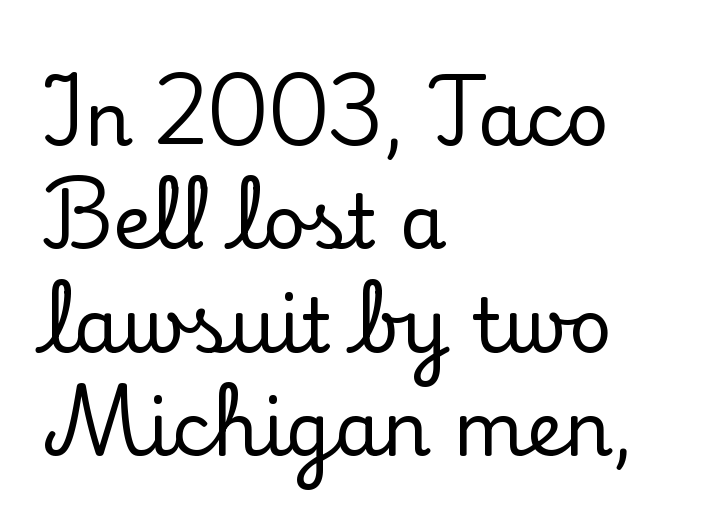
Short note: letters normally spaced. The designer went with a serif here, giving each stem small feet. The baseline area is clear. Vertical strokes here are truly vertical. You could not count columns in this text — the font is proportionally spaced. Teacher's note: observe the even left margin — that is flush-left alignment.
